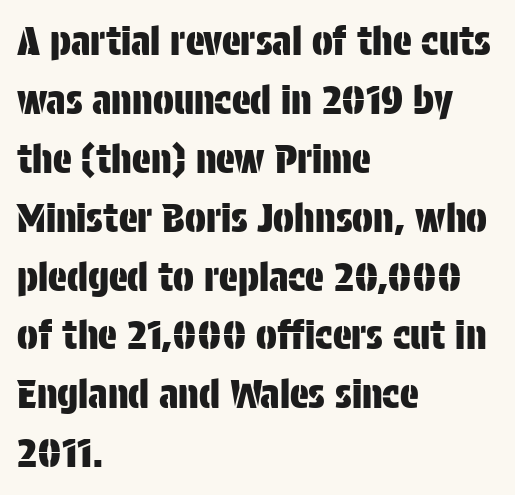
The image shows 39 px condensed sans-serif type, upright; set left-aligned, normal line spacing (1.51x), normal letter spacing, not underlined; low stroke contrast and a large x-height.
